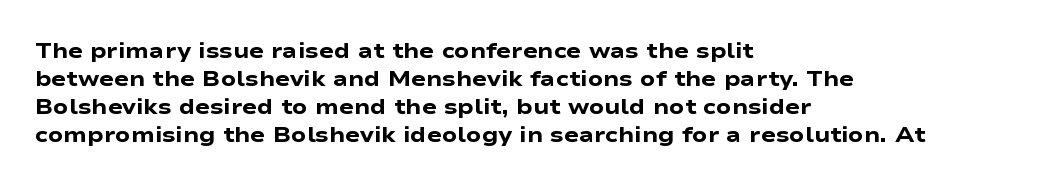
The axis of the letterforms is exactly vertical. Leftover space on each line is placed entirely after the last word. Each row of text sits above clean, open space. Students, note that the glyphs here touch the page at normal intervals.
